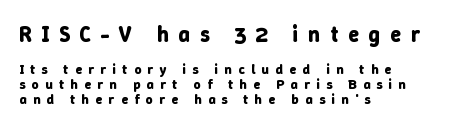
The type is letterspaced generously, with wide tracking. Typesetter's note: full bold, strokes at maximum text heaviness. The leading is snug, giving the passage a crowded texture. The upper block of text is set noticeably larger than the block beneath it.
